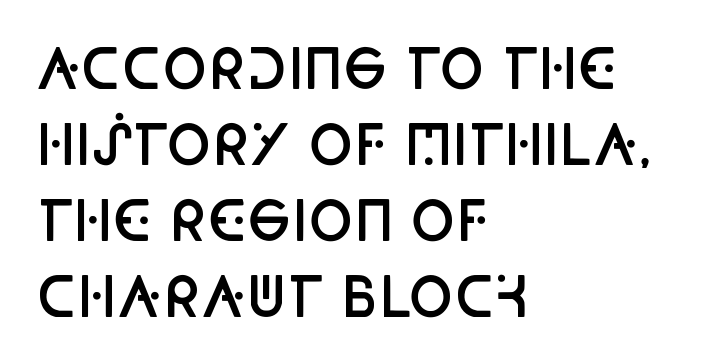
The image shows 54 px semibold, condensed sans-serif type, upright; set left-aligned, normal line spacing (1.41x), normal letter spacing, not underlined; low stroke contrast and a large x-height.
